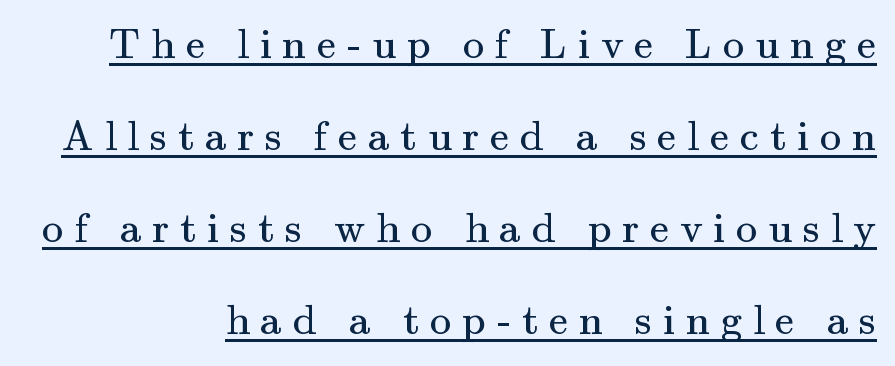
{"serif": "yes", "italic": "no", "bold": "no", "weight": "regular", "width": "normal", "stroke_contrast": "medium", "x_height": "small", "monospaced": "no", "underline": "yes", "align": "right", "line_spacing": "loose", "line_spacing_ratio": 2.14, "letter_spacing": "wide", "letter_spacing_em": 0.25, "glyph_px": 43}
